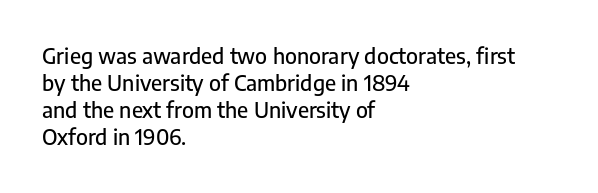
Q: Is the text italic (slanted)? A: No, it is upright.
Q: Is the text underlined? A: No.
Q: How is the paragraph aligned? A: Left-aligned.
Q: Is the spacing between letters normal or unusually wide? A: Normal.
Q: Is the spacing between lines tight, normal or loose? A: Normal.
